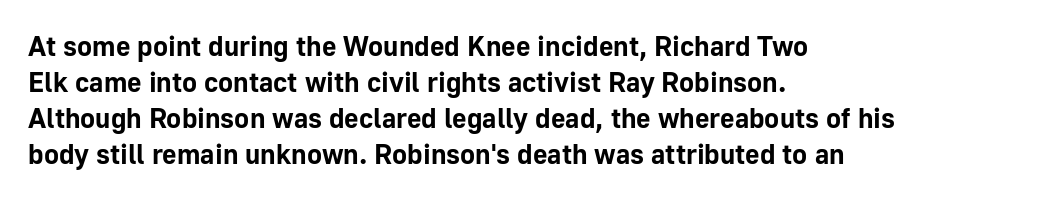
The image shows 28 px bold sans-serif type, upright; set left-aligned, normal line spacing (1.29x), normal letter spacing, not underlined; low stroke contrast and a medium x-height.
